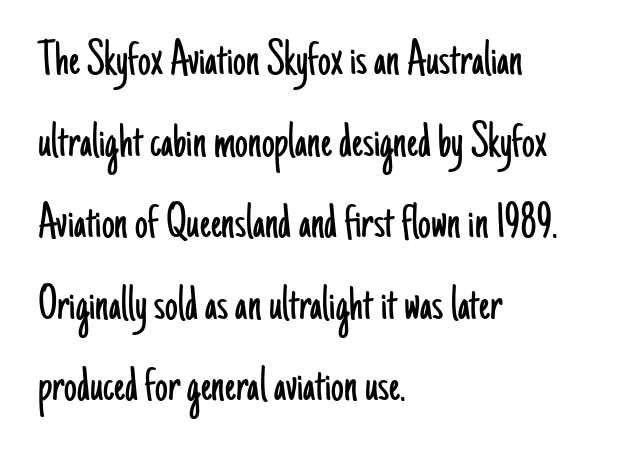
{"serif": "no", "italic": "no", "bold": "no", "weight": "light", "width": "condensed", "stroke_contrast": "low", "x_height": "small", "monospaced": "no", "underline": "no", "align": "left", "line_spacing": "normal", "line_spacing_ratio": 1.6, "letter_spacing": "normal", "letter_spacing_em": 0.0, "glyph_px": 51}
